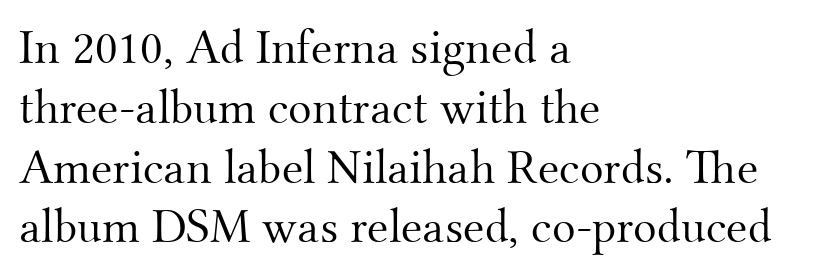
Honestly, there is no underline to notice here at all. The text block is weighted toward the left margin, trailing off unevenly rightward. A typesetter would mark this as roman, not italic. This sample uses plain, unmodified letter spacing. The letters look calm and open, with moderate or lighter stems.
